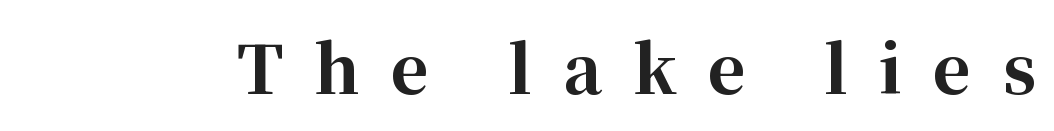
Spacing verdict: proportional, widths tailored to each character. A typesetter would call this heavily tracked-out type. Quick note: not italic, upright. Set as a true bold cut, around the 700 mark. Regarding serifs, this sample has them.
